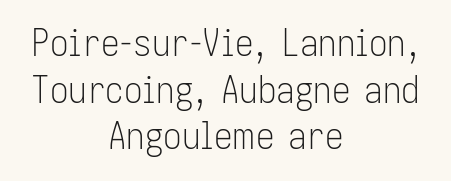
{"serif": "no", "italic": "no", "bold": "no", "weight": "light", "width": "condensed", "stroke_contrast": "low", "x_height": "medium", "monospaced": "no", "underline": "no", "align": "center", "line_spacing": "normal", "line_spacing_ratio": 1.26, "letter_spacing": "normal", "letter_spacing_em": 0.0, "glyph_px": 37}
